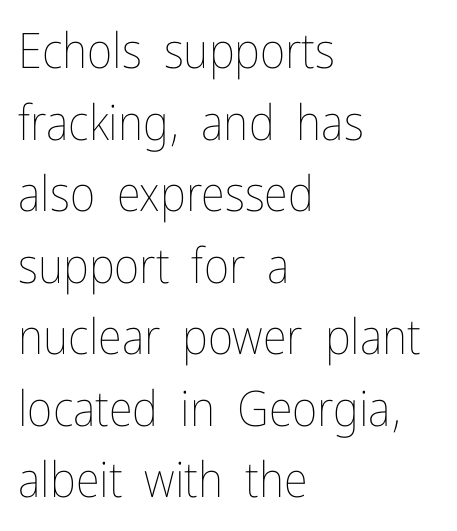
Q: Is the text bold? A: No.
Q: Is the text italic (slanted)? A: No, it is upright.
Q: Is the text underlined? A: No.
Q: How is the paragraph aligned? A: Left-aligned.
Q: Is the spacing between letters normal or unusually wide? A: Normal.
Q: Is the spacing between lines tight, normal or loose? A: Normal.
Q: Width (condensed, normal, or wide)? A: Condensed.
Q: Stroke contrast? A: Low.
Q: x-height? A: Medium.
Q: Monospaced? A: No.
